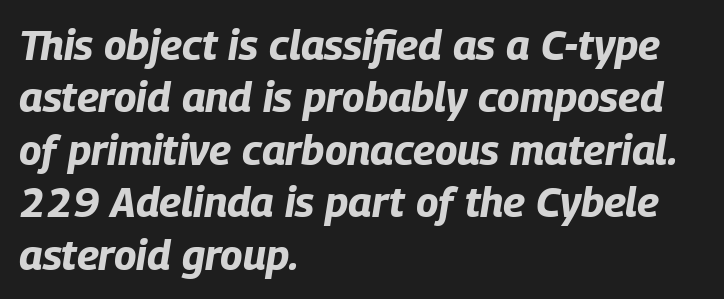
Q: Is the text bold? A: Yes.
Q: Is the text italic (slanted)? A: Yes, it leans right by about 9 degrees.
Q: Is the text underlined? A: No.
Q: How is the paragraph aligned? A: Left-aligned.
Q: Is the spacing between letters normal or unusually wide? A: Normal.
Q: Is the spacing between lines tight, normal or loose? A: Normal.
Q: Width (condensed, normal, or wide)? A: Condensed.
Q: Stroke contrast? A: Low.
Q: x-height? A: Large.
Q: Monospaced? A: No.
